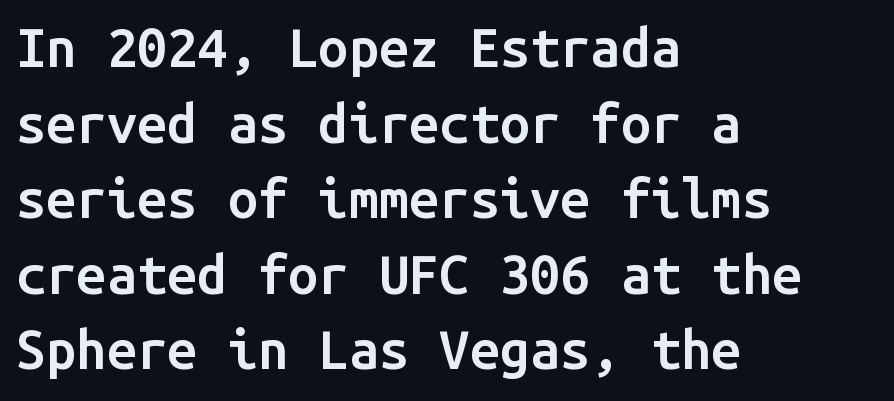
Q: Is the text bold? A: Semi-bold.
Q: Is the text italic (slanted)? A: No, it is upright.
Q: Is the typeface a serif or a sans-serif typeface? A: Sans-serif.
Q: Is the text underlined? A: No.
Q: How is the paragraph aligned? A: Left-aligned.
Q: Is the spacing between letters normal or unusually wide? A: Normal.
Q: Is the spacing between lines tight, normal or loose? A: Normal.
Q: Width (condensed, normal, or wide)? A: Normal.
Q: Stroke contrast? A: Low.
Q: x-height? A: Medium.
Q: Monospaced? A: Yes.
